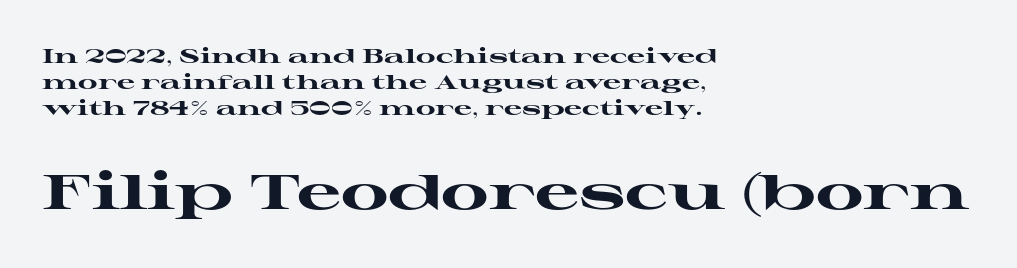
Q: Is the text bold? A: Yes.
Q: Is the text italic (slanted)? A: No, it is upright.
Q: Is the typeface a serif or a sans-serif typeface? A: Serif.
Q: Is the text underlined? A: No.
Q: How is the paragraph aligned? A: Left-aligned.
Q: Is the spacing between letters normal or unusually wide? A: Normal.
Q: Is the spacing between lines tight, normal or loose? A: Normal.
Q: Which block of text is set in a larger size, the first (top) or the second (bottom)? A: The second (bottom) one.
Q: Width (condensed, normal, or wide)? A: Wide.
Q: Stroke contrast? A: High.
Q: x-height? A: Medium.
Q: Monospaced? A: No.
